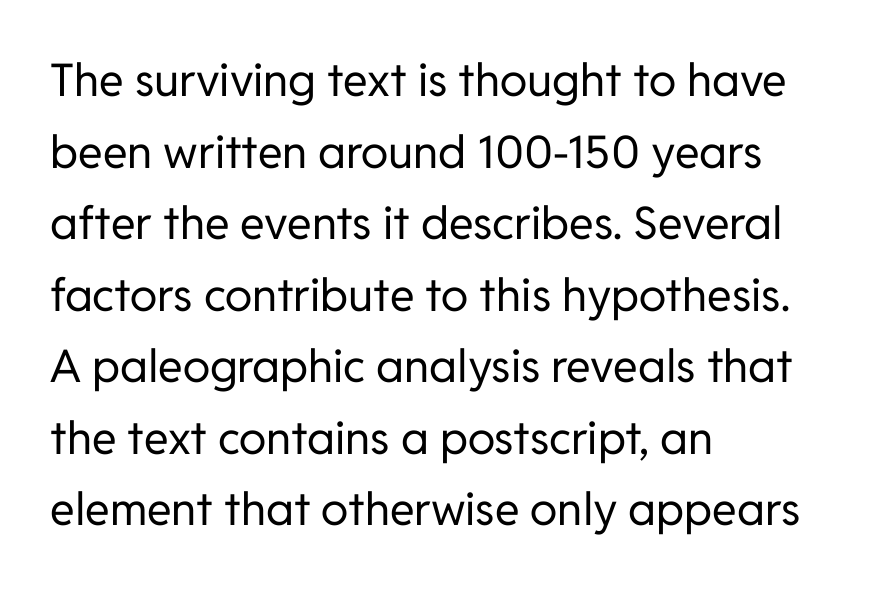
Q: Is the text bold? A: No.
Q: Is the text italic (slanted)? A: No, it is upright.
Q: Is the typeface a serif or a sans-serif typeface? A: Sans-serif.
Q: Is the text underlined? A: No.
Q: How is the paragraph aligned? A: Left-aligned.
Q: Is the spacing between letters normal or unusually wide? A: Normal.
Q: Is the spacing between lines tight, normal or loose? A: Normal.
Q: Width (condensed, normal, or wide)? A: Normal.
Q: Stroke contrast? A: Low.
Q: x-height? A: Medium.
Q: Monospaced? A: No.
